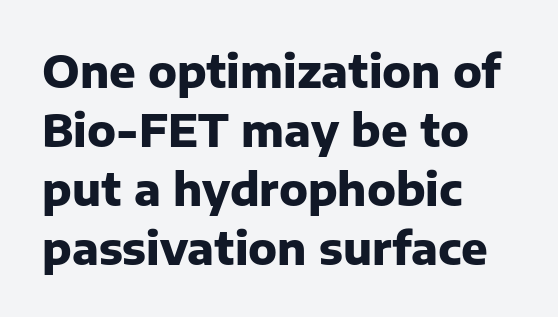
Q: Is the text bold? A: Yes.
Q: Is the text italic (slanted)? A: No, it is upright.
Q: Is the typeface a serif or a sans-serif typeface? A: Sans-serif.
Q: Is the text underlined? A: No.
Q: How is the paragraph aligned? A: Left-aligned.
Q: Is the spacing between letters normal or unusually wide? A: Normal.
Q: Is the spacing between lines tight, normal or loose? A: Normal.
Q: Width (condensed, normal, or wide)? A: Normal.
Q: Stroke contrast? A: Low.
Q: x-height? A: Medium.
Q: Monospaced? A: No.
